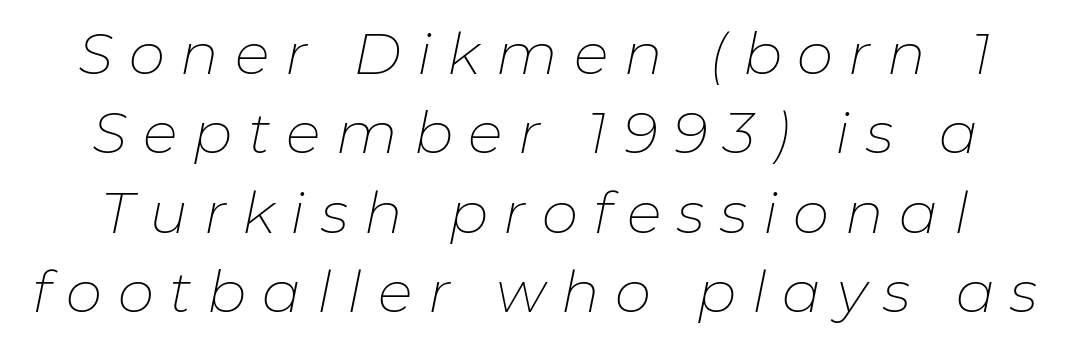
You could not count columns in this text — the font is proportionally spaced. Characters are canted at an angle relative to the baseline's perpendicular. The font sits on the lighter half of the weight spectrum, regular included. The space beneath each line is pristine and unruled. The rendering inserts visible extra space after every character.
